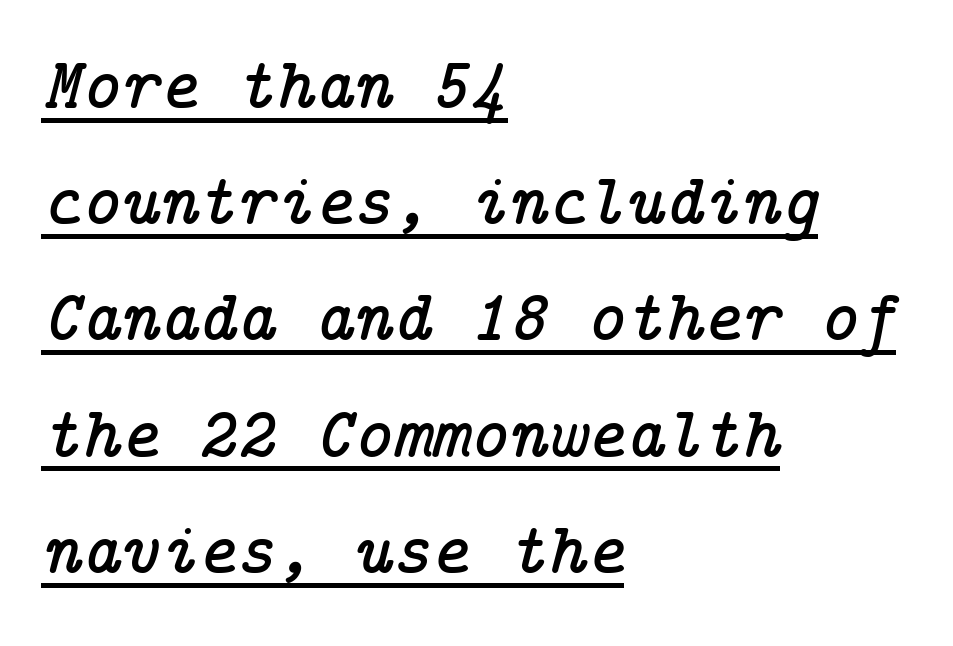
{"serif": "yes", "italic": "yes", "lean": "right", "slant_degrees": 14, "width": "normal", "stroke_contrast": "low", "x_height": "medium", "underline": "yes", "align": "left", "line_spacing": "normal", "line_spacing_ratio": 1.57, "letter_spacing": "normal", "letter_spacing_em": 0.0, "glyph_px": 74}
